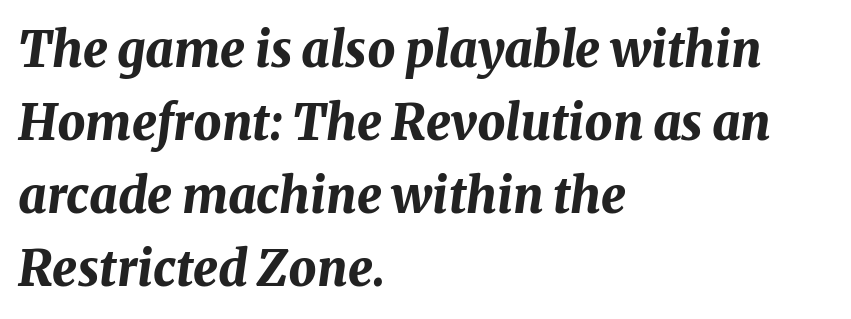
The image shows 49 px bold type, italic (leaning right); set left-aligned, normal line spacing (1.49x), normal letter spacing, not underlined; medium stroke contrast and a medium x-height.
